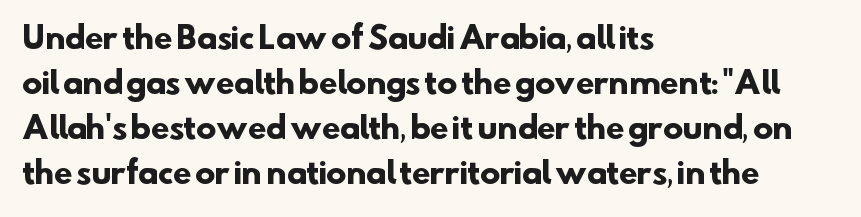
These lines are set flush left with a ragged right edge. Descender tails drop into unmarked territory. Between one letter and the next there's only the usual sliver of space. The characters display no serif detailing; their extremities are plain. Proportional: the letters do not fall into vertical columns.
